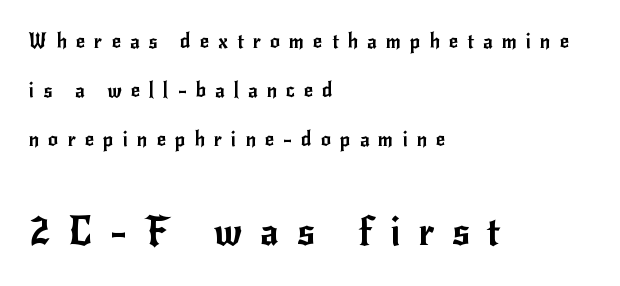
{"serif": "no", "italic": "no", "width": "normal", "stroke_contrast": "low", "x_height": "small", "monospaced": "no", "underline": "no", "align": "left", "line_spacing": "loose", "line_spacing_ratio": 2.46, "letter_spacing": "wide", "letter_spacing_em": 0.45, "larger_block": "second", "size_ratio": 1.95, "glyph_px": 39}
